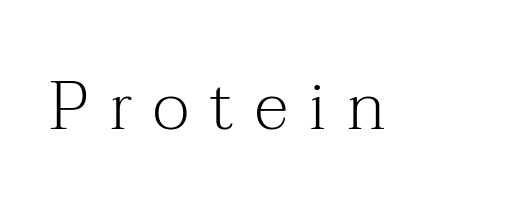
{"serif": "yes", "italic": "no", "bold": "no", "weight": "light", "width": "normal", "stroke_contrast": "medium", "x_height": "medium", "monospaced": "no", "underline": "no", "letter_spacing": "wide", "letter_spacing_em": 0.31, "glyph_px": 68}
